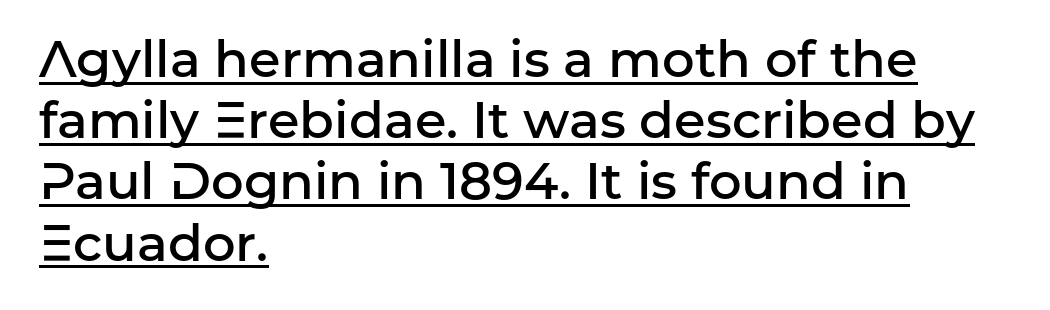
{"serif": "no", "italic": "no", "bold": "semi", "weight": "semibold", "width": "normal", "stroke_contrast": "low", "x_height": "medium", "monospaced": "no", "underline": "yes", "align": "left", "line_spacing_ratio": 1.2, "letter_spacing": "normal", "letter_spacing_em": 0.0, "glyph_px": 51}
